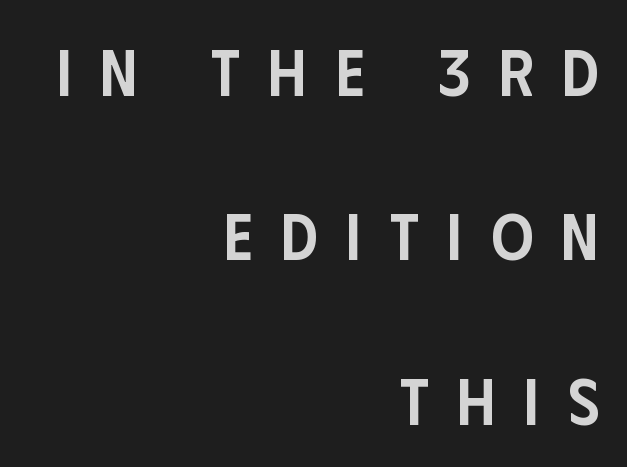
{"serif": "no", "italic": "no", "bold": "semi", "weight": "semibold", "width": "condensed", "stroke_contrast": "low", "x_height": "large", "monospaced": "no", "underline": "no", "align": "right", "line_spacing": "loose", "line_spacing_ratio": 2.49, "letter_spacing": "wide", "letter_spacing_em": 0.43, "glyph_px": 66}
